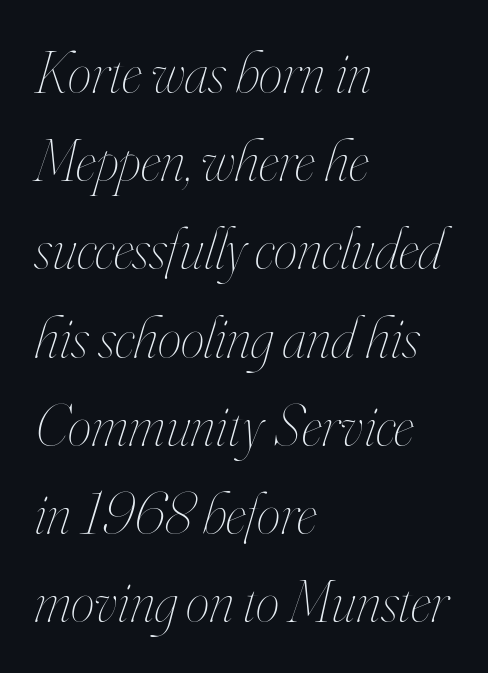
{"italic": "yes", "lean": "right", "slant_degrees": 16, "bold": "no", "weight": "thin", "width": "condensed", "stroke_contrast": "high", "x_height": "small", "monospaced": "no", "underline": "no", "align": "left", "line_spacing": "normal", "line_spacing_ratio": 1.47, "letter_spacing": "normal", "letter_spacing_em": 0.0, "glyph_px": 60}
